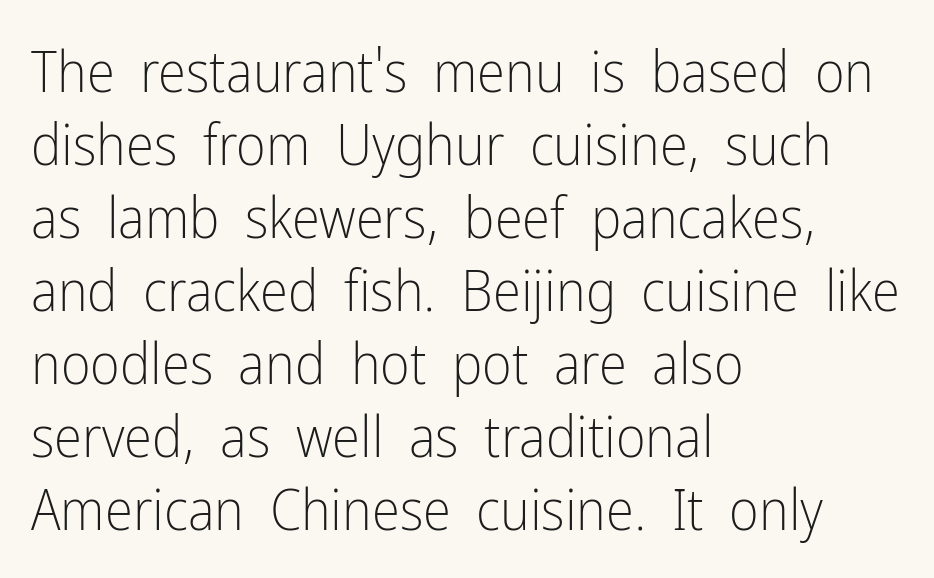
The image shows 57 px light, condensed sans-serif type, upright; set left-aligned, normal line spacing (1.28x), normal letter spacing, not underlined; low stroke contrast and a medium x-height.
